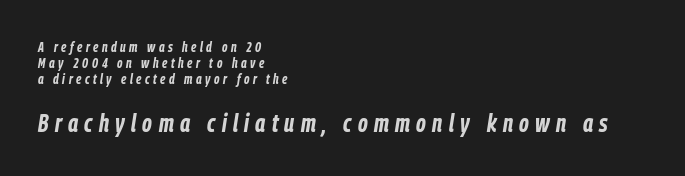
The image shows 25 px bold type, italic (leaning right); set left-aligned, line spacing 1.16x, unusually wide letter spacing (+0.25 em), not underlined; the second (bottom) block is 1.79x larger.
